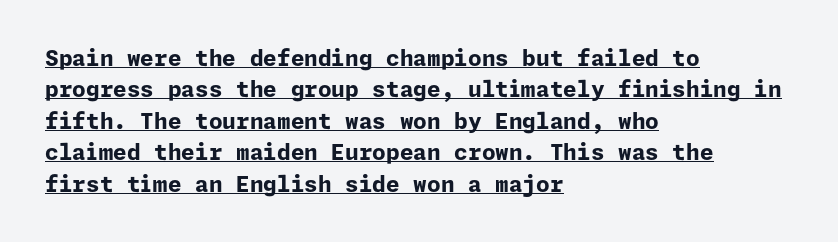
Q: Is the text bold? A: Yes.
Q: Is the text italic (slanted)? A: No, it is upright.
Q: Is the text underlined? A: Yes.
Q: How is the paragraph aligned? A: Left-aligned.
Q: Is the spacing between letters normal or unusually wide? A: Normal.
Q: Is the spacing between lines tight, normal or loose? A: Normal.
